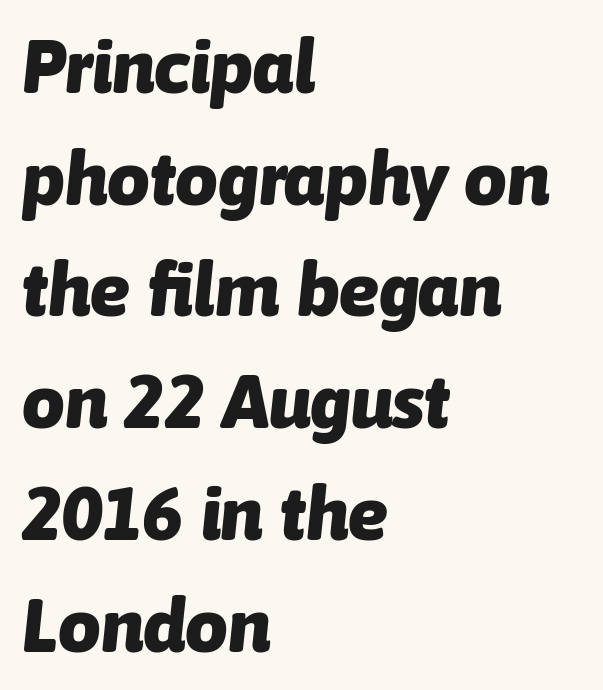
{"italic": "yes", "lean": "right", "slant_degrees": 6, "bold": "yes", "weight": "heavy", "width": "normal", "stroke_contrast": "low", "x_height": "medium", "monospaced": "no", "underline": "no", "align": "left", "line_spacing": "normal", "line_spacing_ratio": 1.49, "letter_spacing": "normal", "letter_spacing_em": 0.0, "glyph_px": 75}
